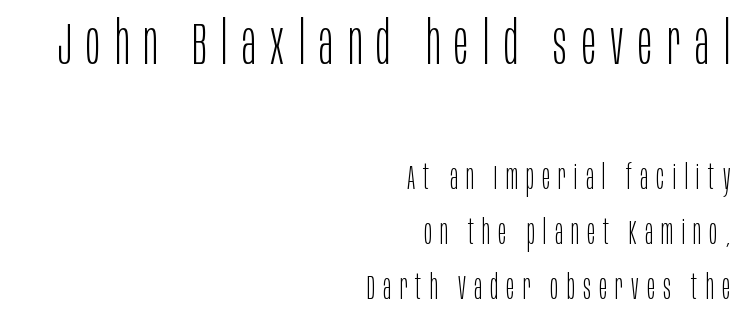
The image shows 60 px light, condensed sans-serif type, upright; set right-aligned, normal line spacing (1.62x), unusually wide letter spacing (+0.24 em), not underlined; the first (top) block is 1.76x larger; low stroke contrast and a large x-height.
